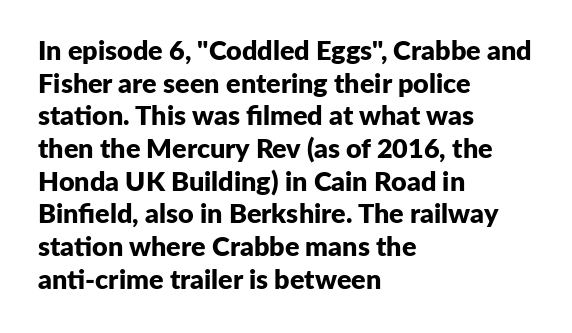
The image shows 27 px bold type, upright; set left-aligned, line spacing 1.21x, normal letter spacing, not underlined.
